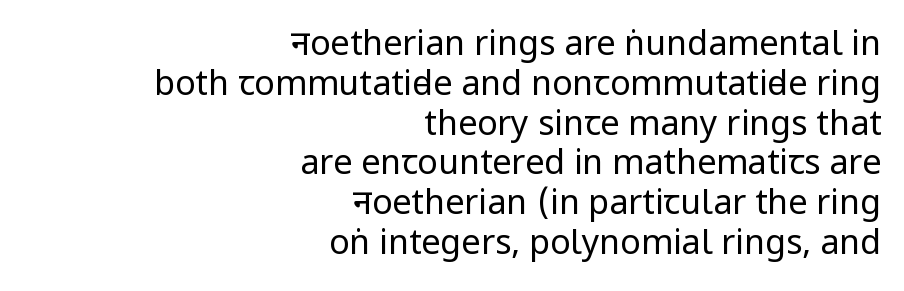
{"serif": "no", "italic": "no", "bold": "no", "weight": "regular", "width": "condensed", "stroke_contrast": "low", "underline": "no", "align": "right", "line_spacing_ratio": 1.17, "letter_spacing": "normal", "letter_spacing_em": 0.0, "glyph_px": 34}
